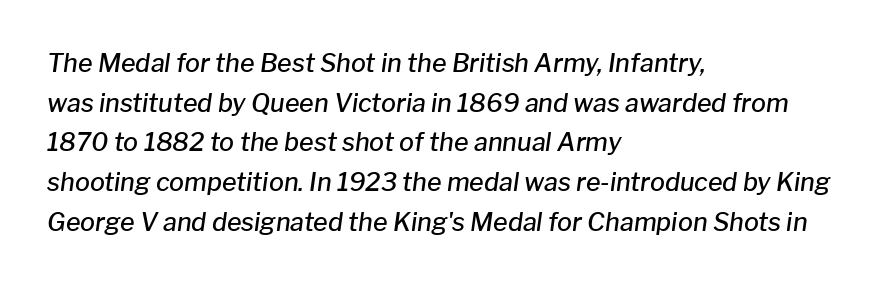
The image shows 25 px text type, italic (leaning right); set left-aligned, normal line spacing (1.59x), normal letter spacing, not underlined.
